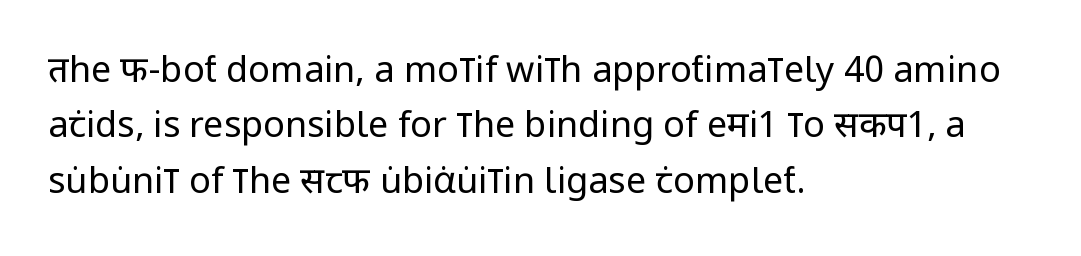
{"serif": "no", "italic": "no", "bold": "no", "weight": "regular", "width": "condensed", "stroke_contrast": "low", "x_height": "large", "monospaced": "no", "underline": "no", "align": "left", "line_spacing": "normal", "line_spacing_ratio": 1.54, "letter_spacing": "normal", "letter_spacing_em": 0.0, "glyph_px": 36}
